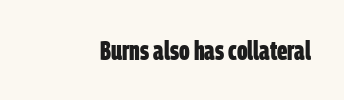
Thick stems and heavy bowls — unmistakably bold. The specimen omits any rule beneath the text block's lines. How are the letters spaced? Ordinarily, with no added tracking.
